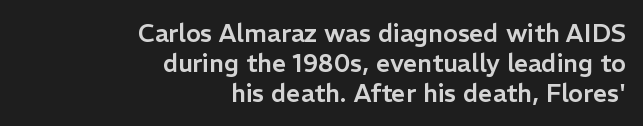
The image shows 25 px text type, upright; set right-aligned, line spacing 1.2x, normal letter spacing, not underlined.
